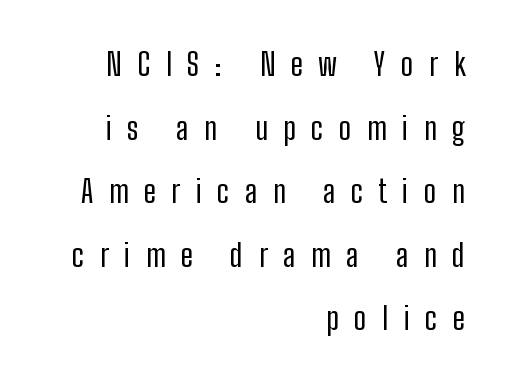
{"serif": "no", "italic": "no", "bold": "no", "weight": "regular", "width": "condensed", "stroke_contrast": "low", "x_height": "medium", "monospaced": "no", "underline": "no", "align": "right", "line_spacing": "loose", "line_spacing_ratio": 2.05, "letter_spacing": "wide", "letter_spacing_em": 0.5, "glyph_px": 31}
